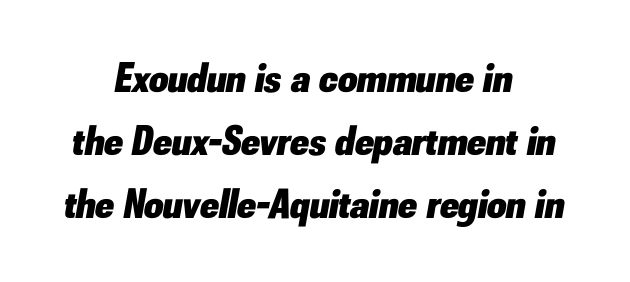
Nothing unusual about the tracking: characters are spaced as the font intends. Horizontal bands of white between lines are of average thickness. The glyphs are unaccompanied by any horizontal stroke below them. The axis of the letterforms is tilted away from vertical.
